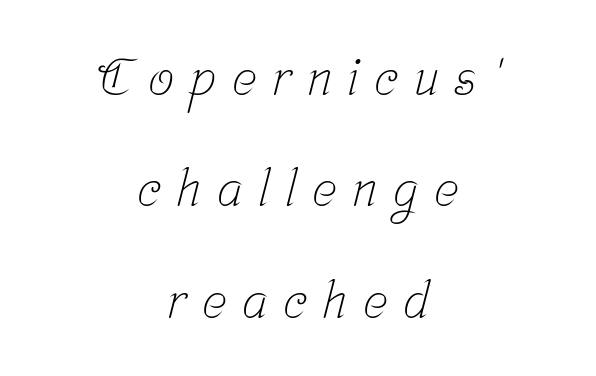
Q: Is the text bold? A: No.
Q: Is the typeface a serif or a sans-serif typeface? A: Serif.
Q: Is the text underlined? A: No.
Q: How is the paragraph aligned? A: Centered.
Q: Is the spacing between letters normal or unusually wide? A: Unusually wide.
Q: Is the spacing between lines tight, normal or loose? A: Loose.
Q: Width (condensed, normal, or wide)? A: Condensed.
Q: Stroke contrast? A: Low.
Q: x-height? A: Medium.
Q: Monospaced? A: No.
